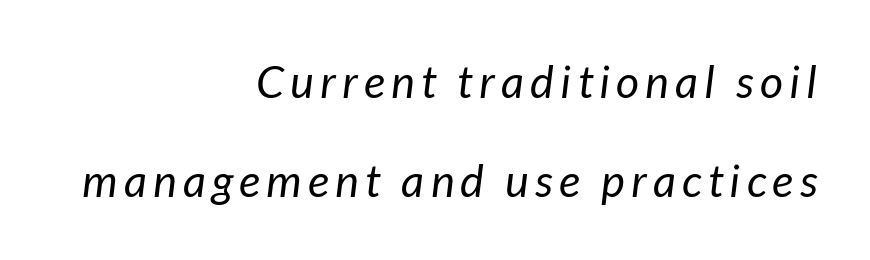
A bare baseline throughout the passage. Here the designer chose a conventional face with non-uniform glyph widths. This block would shrink considerably if given ordinary leading; it's expanded now. Is the type slanted? Yes — the strokes lean at a clear angle. This sample is right-justified, so line beginnings fall wherever the words allow.
